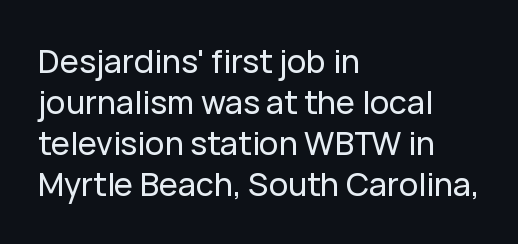
The image shows 32 px sans-serif type, upright; set left-aligned, normal line spacing (1.28x), normal letter spacing, not underlined; low stroke contrast and a medium x-height.
